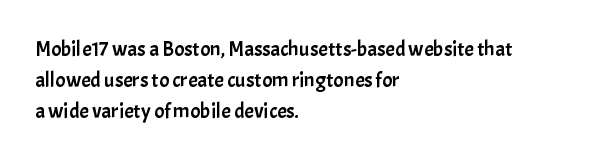
{"italic": "no", "underline": "no", "align": "left", "line_spacing": "normal", "line_spacing_ratio": 1.48, "letter_spacing": "normal", "letter_spacing_em": 0.0, "glyph_px": 21}
